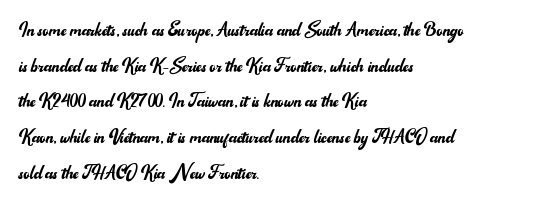
Q: Is the text bold? A: No.
Q: Is the text italic (slanted)? A: Yes.
Q: Is the text underlined? A: No.
Q: How is the paragraph aligned? A: Left-aligned.
Q: Is the spacing between letters normal or unusually wide? A: Normal.
Q: Is the spacing between lines tight, normal or loose? A: Normal.
